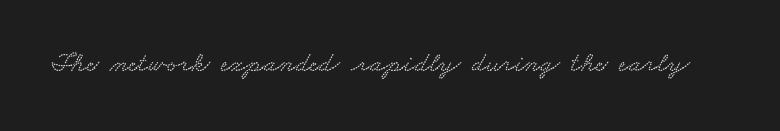
{"width": "wide", "stroke_contrast": "low", "x_height": "small", "monospaced": "no", "underline": "no", "letter_spacing": "normal", "letter_spacing_em": 0.0, "glyph_px": 28}
